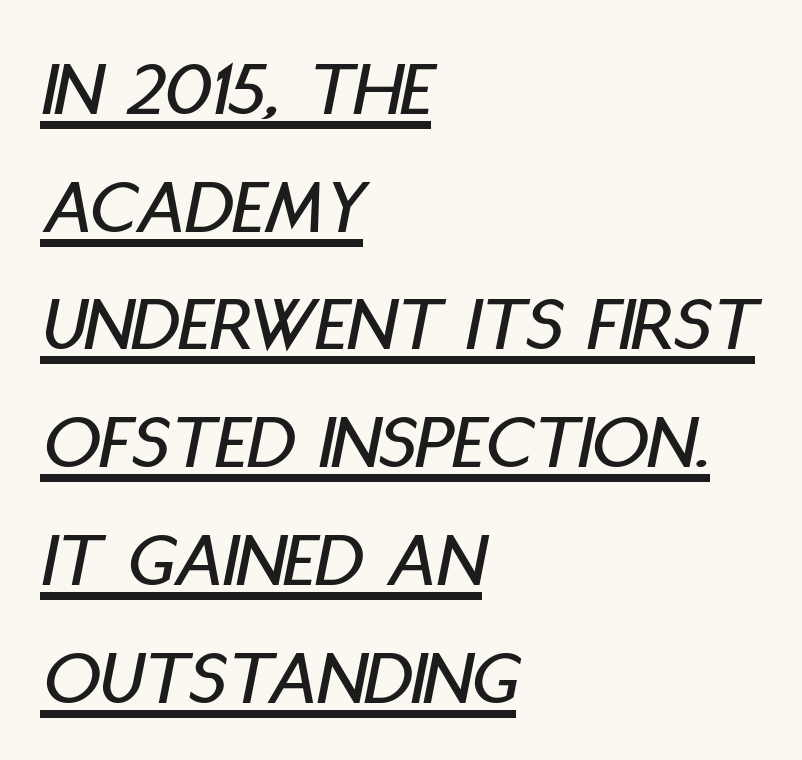
One glance says typical: line gaps are just what's usual. Notice how a bar underscores the lettering throughout. No extra tracking has been applied to these lines. Spacing verdict: proportional, widths tailored to each character. A classic flush-left, rag-right setting is used for this passage.
